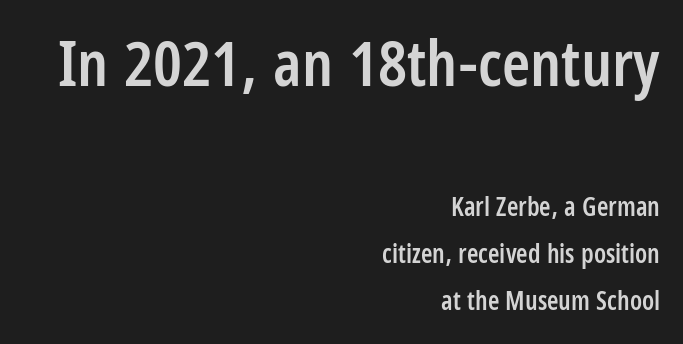
{"serif": "no", "italic": "no", "bold": "semi", "weight": "semibold", "width": "condensed", "stroke_contrast": "low", "x_height": "large", "monospaced": "no", "underline": "no", "align": "right", "line_spacing_ratio": 1.81, "letter_spacing": "normal", "letter_spacing_em": 0.0, "larger_block": "first", "size_ratio": 2.46, "glyph_px": 64}
